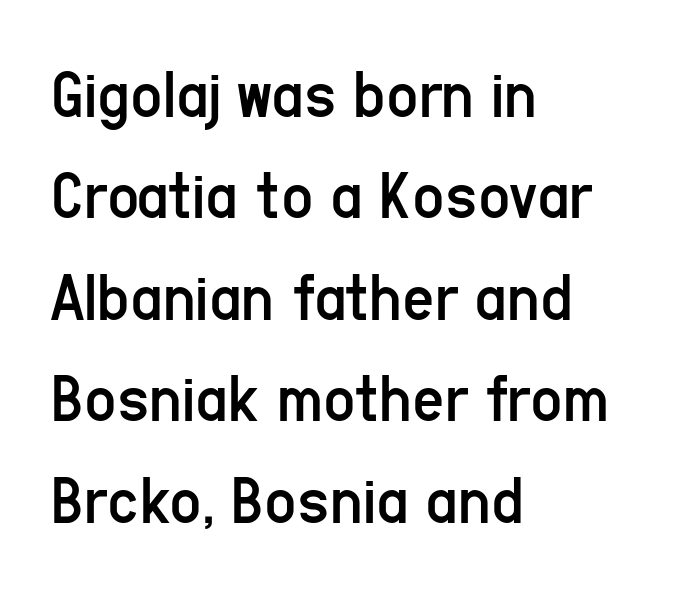
{"serif": "no", "italic": "no", "bold": "no", "weight": "regular", "width": "condensed", "stroke_contrast": "low", "x_height": "medium", "monospaced": "no", "underline": "no", "align": "left", "line_spacing": "normal", "line_spacing_ratio": 1.45, "letter_spacing": "normal", "letter_spacing_em": 0.0, "glyph_px": 70}
